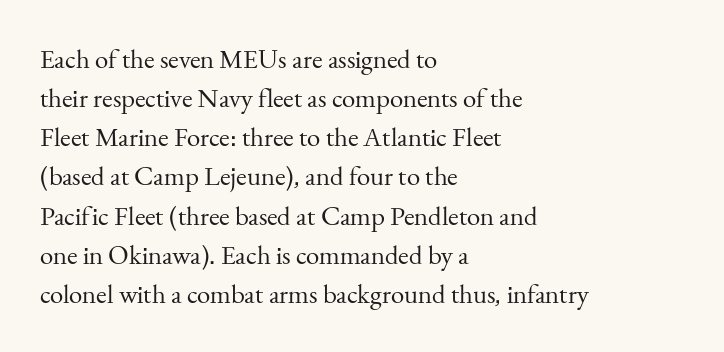
{"italic": "no", "bold": "no", "underline": "no", "align": "left", "line_spacing": "normal", "line_spacing_ratio": 1.45, "letter_spacing": "normal", "letter_spacing_em": 0.0, "glyph_px": 27}
